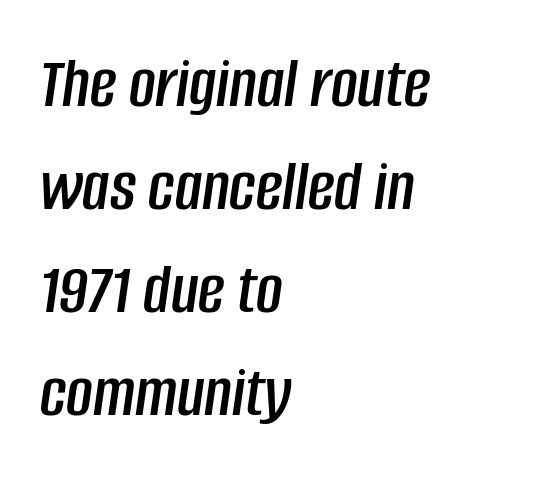
The image shows 73 px condensed type, italic (leaning right); set left-aligned, normal line spacing (1.41x), normal letter spacing, not underlined; low stroke contrast and a large x-height.
